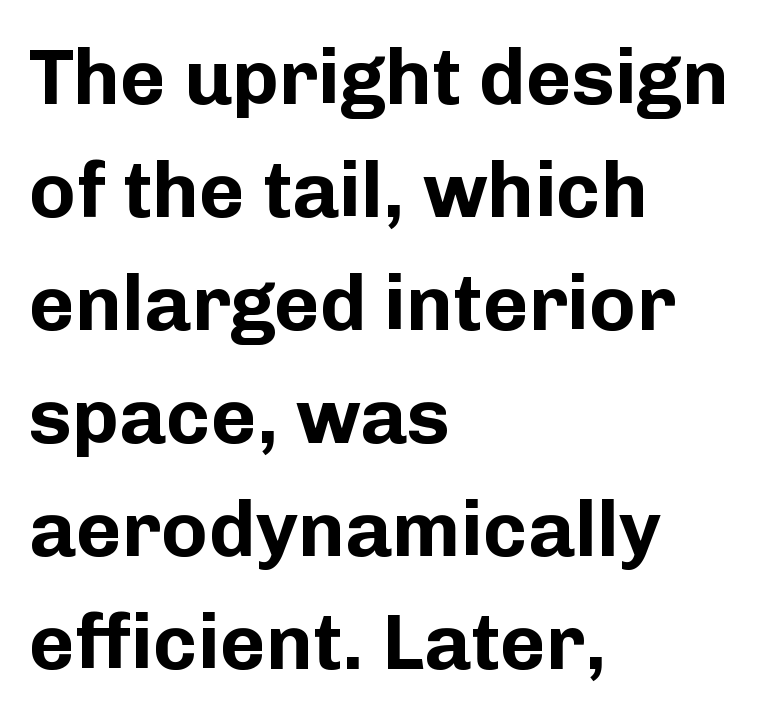
{"serif": "no", "italic": "no", "bold": "yes", "weight": "bold", "width": "normal", "stroke_contrast": "low", "x_height": "medium", "monospaced": "no", "underline": "no", "align": "left", "line_spacing": "normal", "line_spacing_ratio": 1.43, "letter_spacing": "normal", "letter_spacing_em": 0.0, "glyph_px": 79}
